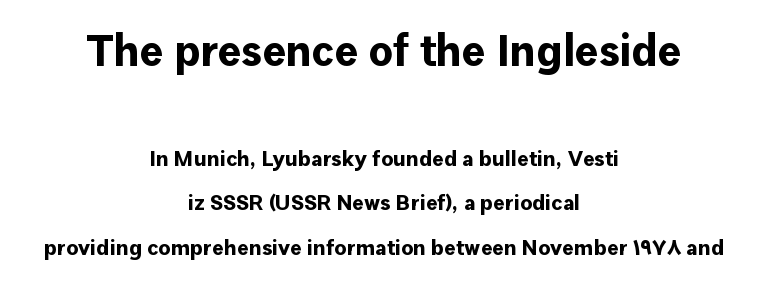
{"serif": "no", "italic": "no", "bold": "yes", "weight": "bold", "width": "normal", "stroke_contrast": "low", "x_height": "medium", "monospaced": "no", "underline": "no", "align": "center", "line_spacing": "loose", "line_spacing_ratio": 2.03, "letter_spacing": "normal", "letter_spacing_em": 0.0, "larger_block": "first", "size_ratio": 2.0, "glyph_px": 44}
